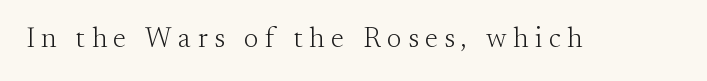
Display-style spreading of the glyphs; the letterfit is very open. This is serif lettering, the kind often seen in printed books. Bare-footed words on every line. Upright lettering throughout.
